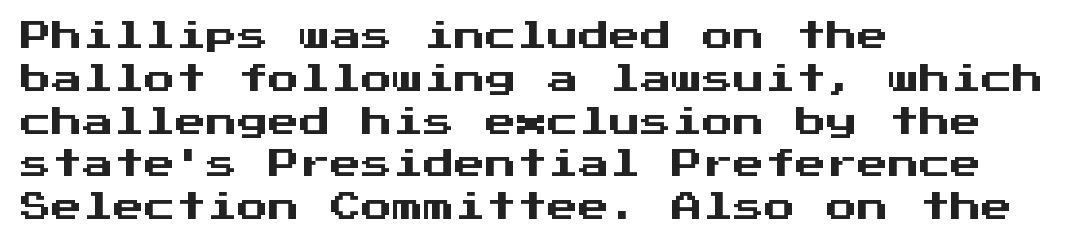
The image shows 31 px sans-serif type, upright, monospaced; set left-aligned, normal line spacing (1.38x), normal letter spacing, not underlined; medium stroke contrast and a medium x-height.
